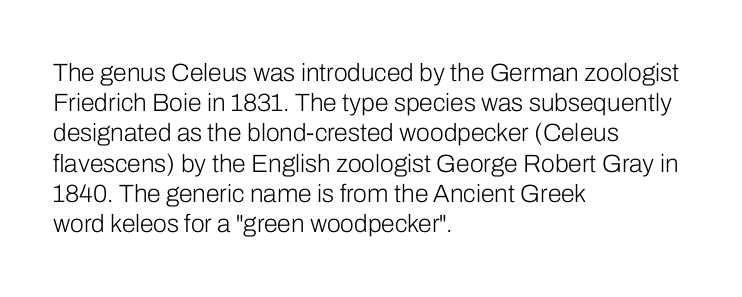
In terms of posture, this sample is upright. The rendering keeps characters at their native spacing. Caption: face not bold, strokes unweighted. The string is rendered with underlining switched off. Horizontal alignment here is leftward, the default for most running prose.
